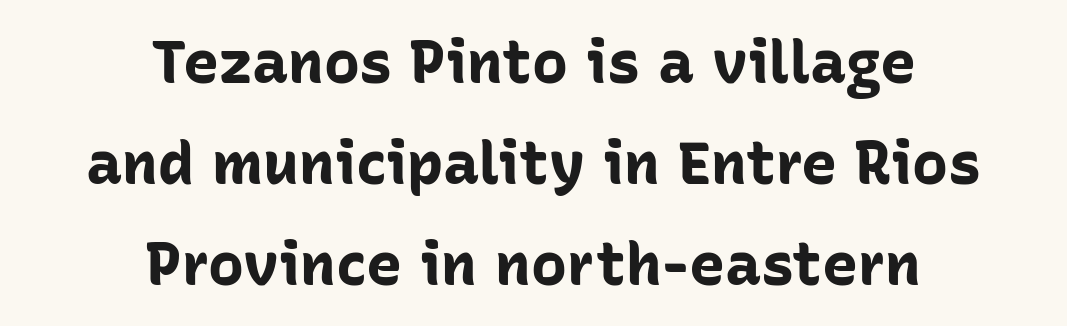
Q: Is the text bold? A: Yes.
Q: Is the text italic (slanted)? A: No, it is upright.
Q: Is the typeface a serif or a sans-serif typeface? A: Sans-serif.
Q: Is the text underlined? A: No.
Q: How is the paragraph aligned? A: Centered.
Q: Is the spacing between letters normal or unusually wide? A: Normal.
Q: Is the spacing between lines tight, normal or loose? A: Normal.
Q: Width (condensed, normal, or wide)? A: Normal.
Q: Stroke contrast? A: Low.
Q: x-height? A: Medium.
Q: Monospaced? A: No.
